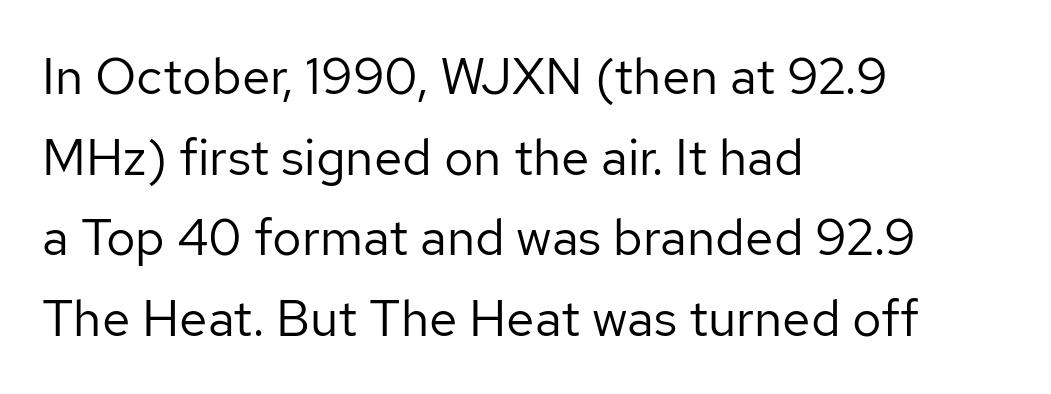
Check under the words: just untouched page. Nothing heavy about these letters — not bold at all. Typographically, this falls in the sans-serif category. This sample has the flowing, uneven cadence of proportional lettering. The letters stand upright; this is a roman face.
